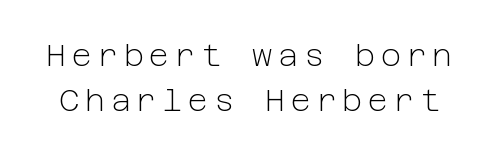
Q: Is the text bold? A: No.
Q: Is the text italic (slanted)? A: No, it is upright.
Q: Is the typeface a serif or a sans-serif typeface? A: Sans-serif.
Q: Is the text underlined? A: No.
Q: Is the spacing between lines tight, normal or loose? A: Normal.
Q: Width (condensed, normal, or wide)? A: Normal.
Q: Stroke contrast? A: Low.
Q: x-height? A: Medium.
